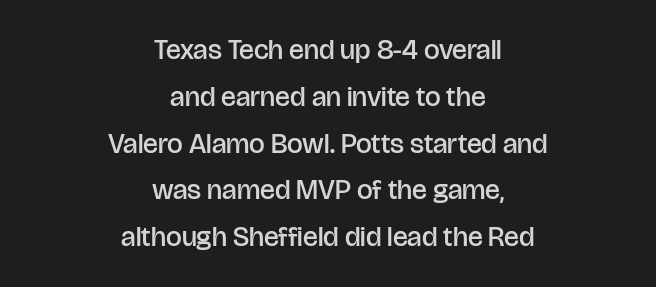
Q: Is the text bold? A: Semi-bold.
Q: Is the text italic (slanted)? A: No, it is upright.
Q: Is the typeface a serif or a sans-serif typeface? A: Sans-serif.
Q: Is the text underlined? A: No.
Q: How is the paragraph aligned? A: Centered.
Q: Is the spacing between letters normal or unusually wide? A: Normal.
Q: Is the spacing between lines tight, normal or loose? A: Normal.
Q: Width (condensed, normal, or wide)? A: Normal.
Q: Stroke contrast? A: Low.
Q: x-height? A: Large.
Q: Monospaced? A: No.
